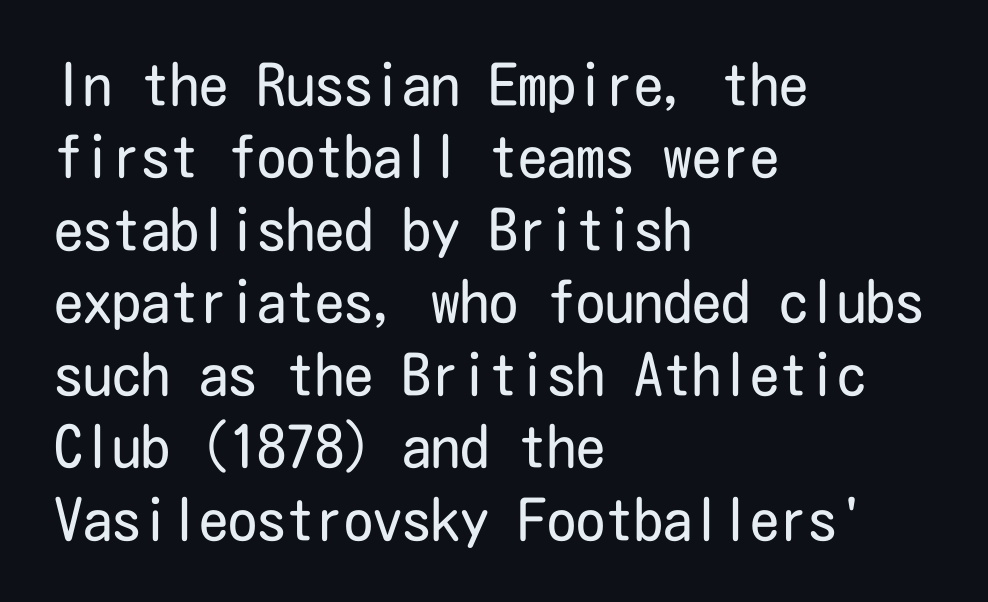
The image shows 58 px regular-weight, condensed sans-serif type, upright; set left-aligned, normal line spacing (1.25x), normal letter spacing, not underlined; low stroke contrast and a medium x-height.
